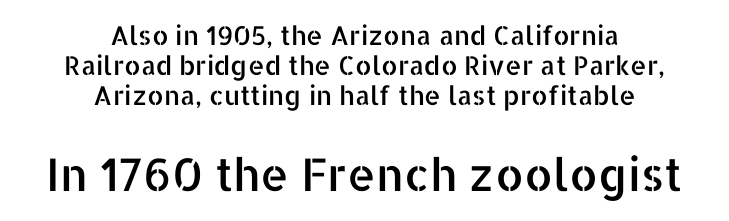
Q: Is the text italic (slanted)? A: No, it is upright.
Q: Is the typeface a serif or a sans-serif typeface? A: Sans-serif.
Q: Is the text underlined? A: No.
Q: How is the paragraph aligned? A: Centered.
Q: Is the spacing between letters normal or unusually wide? A: Normal.
Q: Is the spacing between lines tight, normal or loose? A: Tight.
Q: Which block of text is set in a larger size, the first (top) or the second (bottom)? A: The second (bottom) one.
Q: Width (condensed, normal, or wide)? A: Normal.
Q: Stroke contrast? A: Low.
Q: x-height? A: Medium.
Q: Monospaced? A: No.
